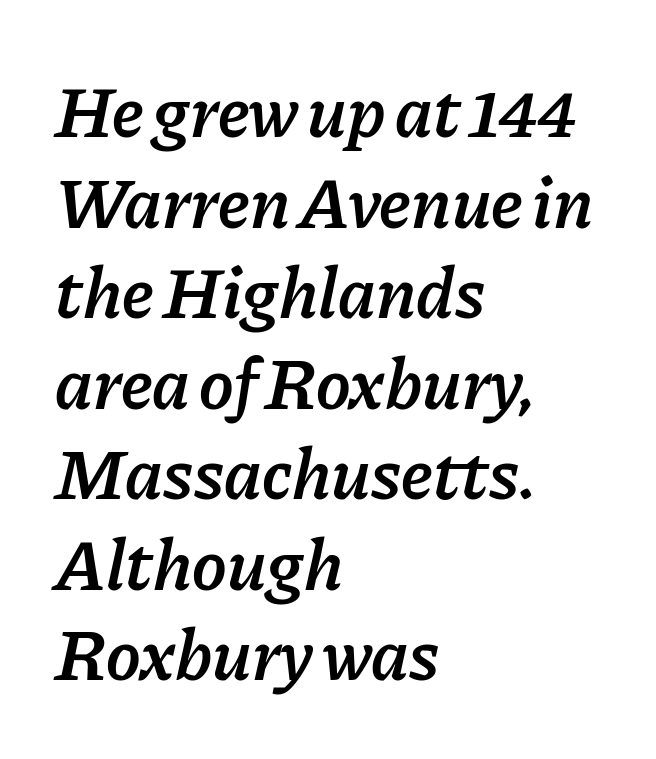
Short and long lines alike share a common starting point at left. You could not count columns in this text — the font is proportionally spaced. Weight: semibold (demi). Rule under the text: the space is simply empty. The horizontal fit of the characters is conventional and even. Emphasis-style slanted type is in use.
